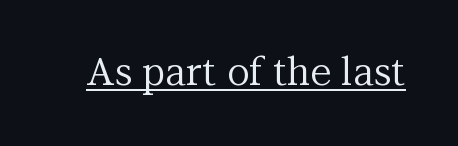
Spacing verdict: proportional, widths tailored to each character. The cut favours lightness, reaching ordinary text weight at its darkest. Glyph-to-glyph distance matches everyday printed text. Posture: upright roman. These characters rest on top of a visible drawn line. Observe the serifs anchoring each vertical stroke in this sample.
